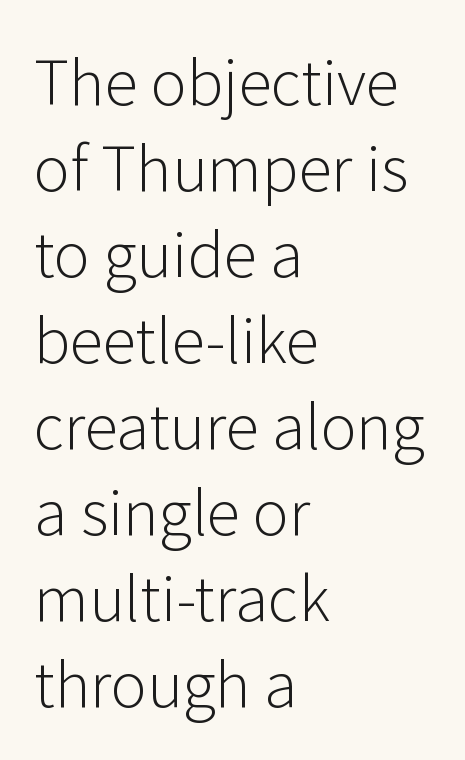
{"serif": "no", "italic": "no", "bold": "no", "weight": "light", "width": "normal", "stroke_contrast": "low", "x_height": "medium", "monospaced": "no", "underline": "no", "align": "left", "line_spacing": "normal", "line_spacing_ratio": 1.41, "letter_spacing": "normal", "letter_spacing_em": 0.0, "glyph_px": 61}
